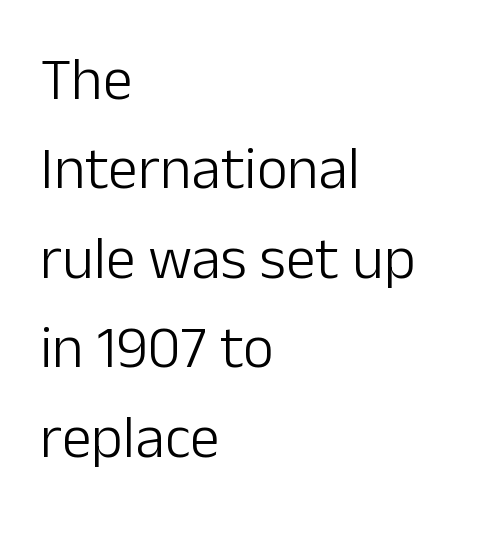
Q: Is the text bold? A: No.
Q: Is the text italic (slanted)? A: No, it is upright.
Q: Is the typeface a serif or a sans-serif typeface? A: Sans-serif.
Q: Is the text underlined? A: No.
Q: How is the paragraph aligned? A: Left-aligned.
Q: Is the spacing between letters normal or unusually wide? A: Normal.
Q: Is the spacing between lines tight, normal or loose? A: Normal.
Q: Width (condensed, normal, or wide)? A: Normal.
Q: Stroke contrast? A: Low.
Q: x-height? A: Medium.
Q: Monospaced? A: No.
